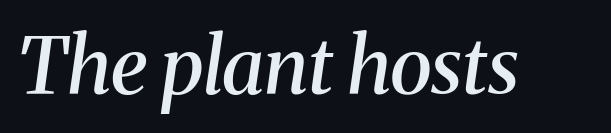
Strokes here are thickened, but only to semibold level. No extra tracking has been applied to these lines. The rendering applies a slant to the glyphs. Letterform terminals end in serifs throughout the passage.
